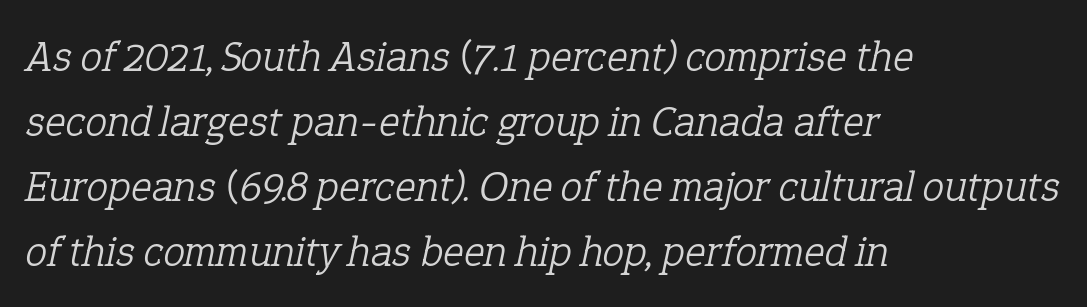
The image shows 44 px light serif type, italic (leaning right); set left-aligned, normal line spacing (1.48x), normal letter spacing, not underlined; low stroke contrast and a medium x-height.
